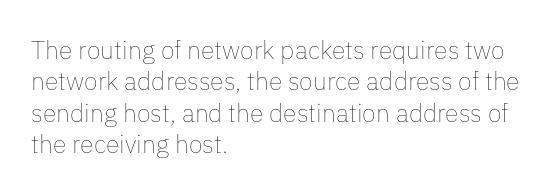
Q: Is the text bold? A: No.
Q: Is the text italic (slanted)? A: No, it is upright.
Q: Is the text underlined? A: No.
Q: How is the paragraph aligned? A: Left-aligned.
Q: Is the spacing between letters normal or unusually wide? A: Normal.
Q: Is the spacing between lines tight, normal or loose? A: Normal.
